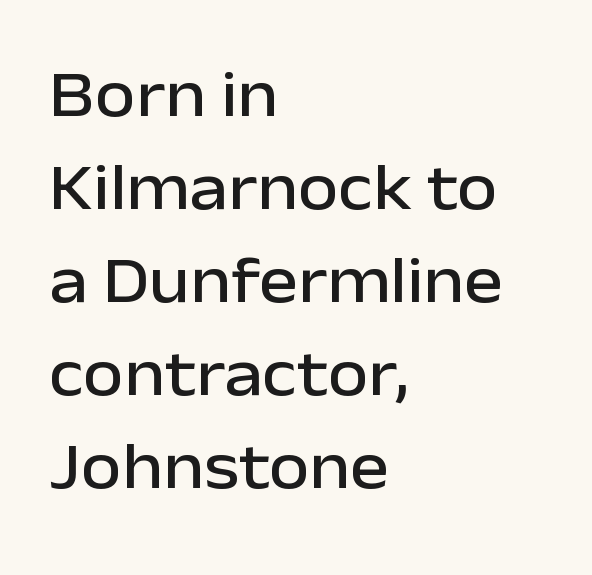
Q: Is the text italic (slanted)? A: No, it is upright.
Q: Is the typeface a serif or a sans-serif typeface? A: Sans-serif.
Q: Is the text underlined? A: No.
Q: How is the paragraph aligned? A: Left-aligned.
Q: Is the spacing between letters normal or unusually wide? A: Normal.
Q: Is the spacing between lines tight, normal or loose? A: Normal.
Q: Width (condensed, normal, or wide)? A: Normal.
Q: Stroke contrast? A: Low.
Q: x-height? A: Medium.
Q: Monospaced? A: No.
